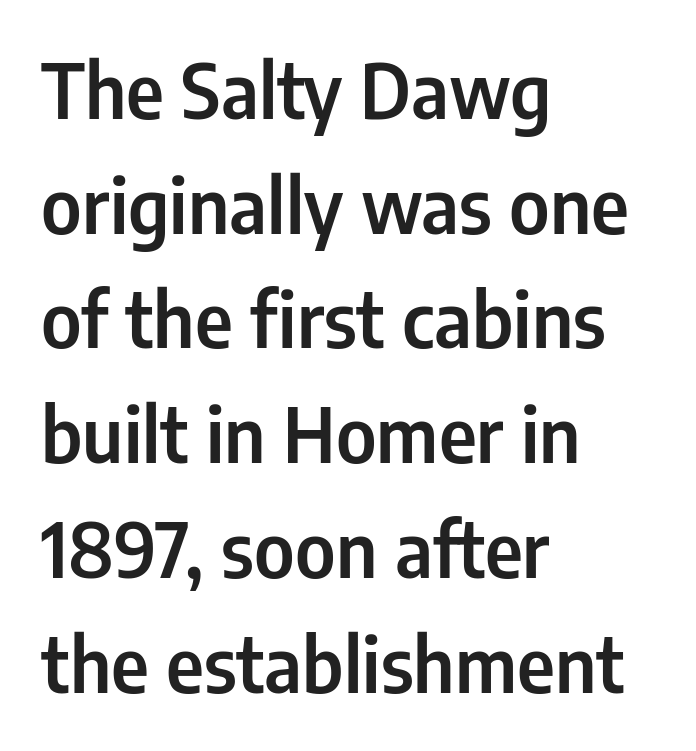
{"serif": "no", "italic": "no", "width": "condensed", "stroke_contrast": "low", "x_height": "medium", "monospaced": "no", "underline": "no", "align": "left", "line_spacing": "normal", "line_spacing_ratio": 1.53, "letter_spacing": "normal", "letter_spacing_em": 0.0, "glyph_px": 75}
